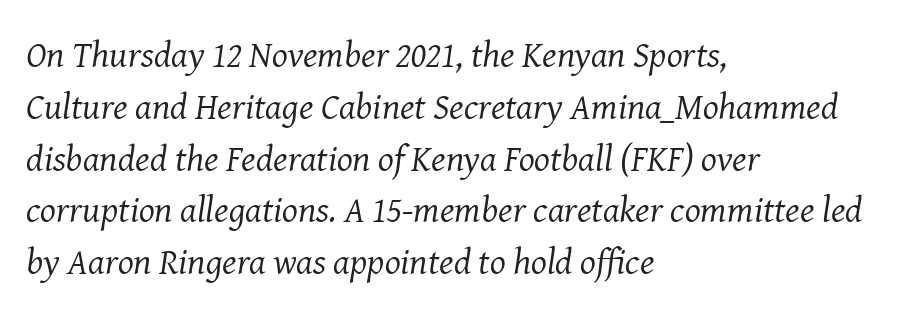
Q: Is the text bold? A: No.
Q: Is the text italic (slanted)? A: Yes, it leans right by about 8 degrees.
Q: Is the typeface a serif or a sans-serif typeface? A: Serif.
Q: Is the text underlined? A: No.
Q: How is the paragraph aligned? A: Left-aligned.
Q: Is the spacing between letters normal or unusually wide? A: Normal.
Q: Is the spacing between lines tight, normal or loose? A: Normal.
Q: Width (condensed, normal, or wide)? A: Normal.
Q: Stroke contrast? A: Medium.
Q: x-height? A: Medium.
Q: Monospaced? A: No.
